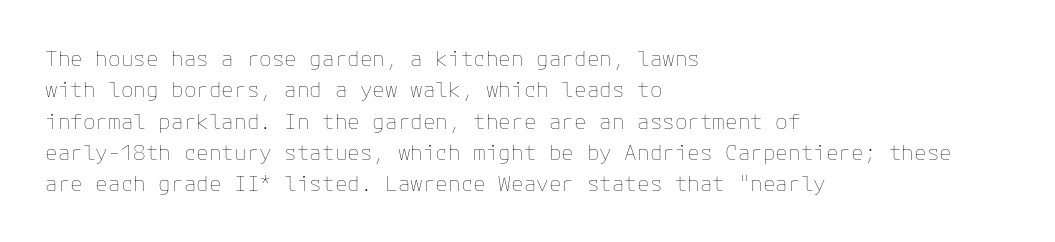
{"italic": "no", "bold": "no", "underline": "no", "align": "left", "line_spacing": "normal", "line_spacing_ratio": 1.49, "letter_spacing": "normal", "letter_spacing_em": 0.0, "glyph_px": 21}
